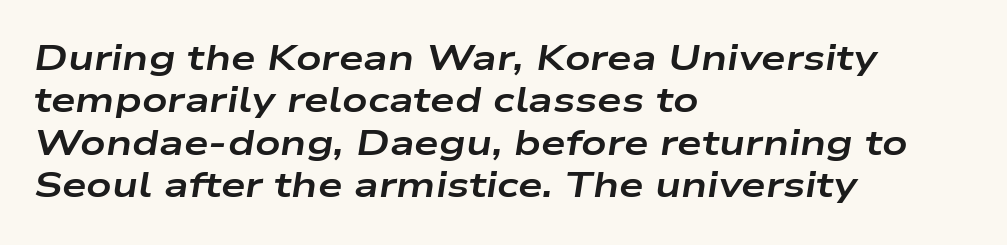
The image shows 35 px bold, wide type, italic (leaning right); set left-aligned, line spacing 1.21x, normal letter spacing, not underlined; low stroke contrast and a medium x-height.
